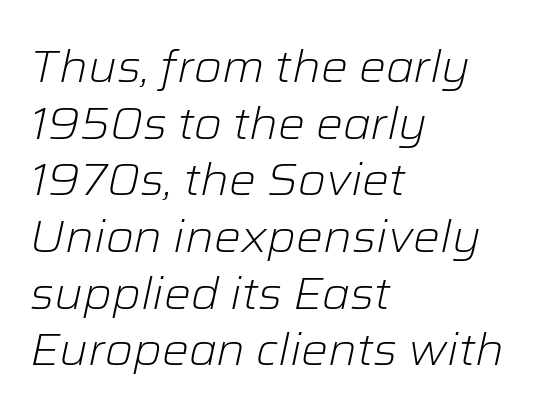
The passage shown is typed in a proportional face where columns would drift. The words here are not underlined. Notice how the passage keeps a crisp vertical edge on the left only. It's the slanting kind of type. Think standard paragraph weight, or any step lighter than that.
